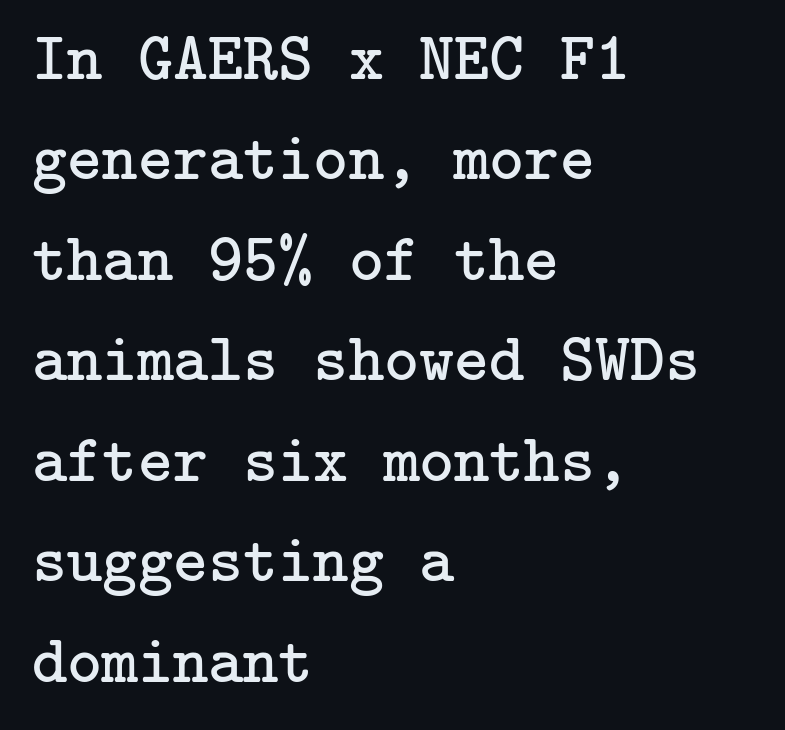
The image shows 67 px regular-weight serif type, upright; set left-aligned, normal line spacing (1.5x), normal letter spacing, not underlined; low stroke contrast and a medium x-height.
